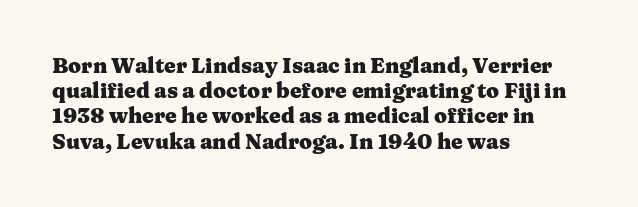
The image shows 21 px bold type, upright; set left-aligned, line spacing 1.2x, normal letter spacing, not underlined.
